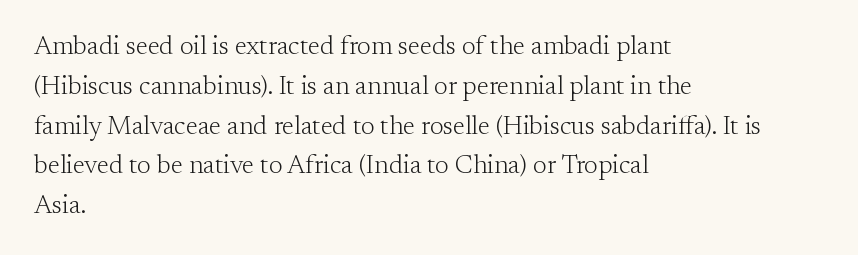
{"italic": "no", "bold": "no", "underline": "no", "align": "left", "line_spacing": "normal", "line_spacing_ratio": 1.53, "letter_spacing": "normal", "letter_spacing_em": 0.0, "glyph_px": 26}
